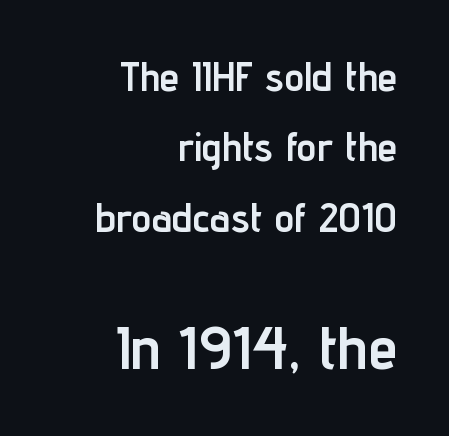
Glyph-to-glyph distance matches everyday printed text. These words are printed bold, with thick strokes throughout. These lines were composed using upright roman letters. Top chunk: small. Bottom chunk: large. Just letters on the line, the space beneath them empty.
